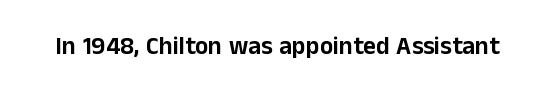
Q: Is the text italic (slanted)? A: No, it is upright.
Q: Is the text underlined? A: No.
Q: Is the spacing between letters normal or unusually wide? A: Normal.
